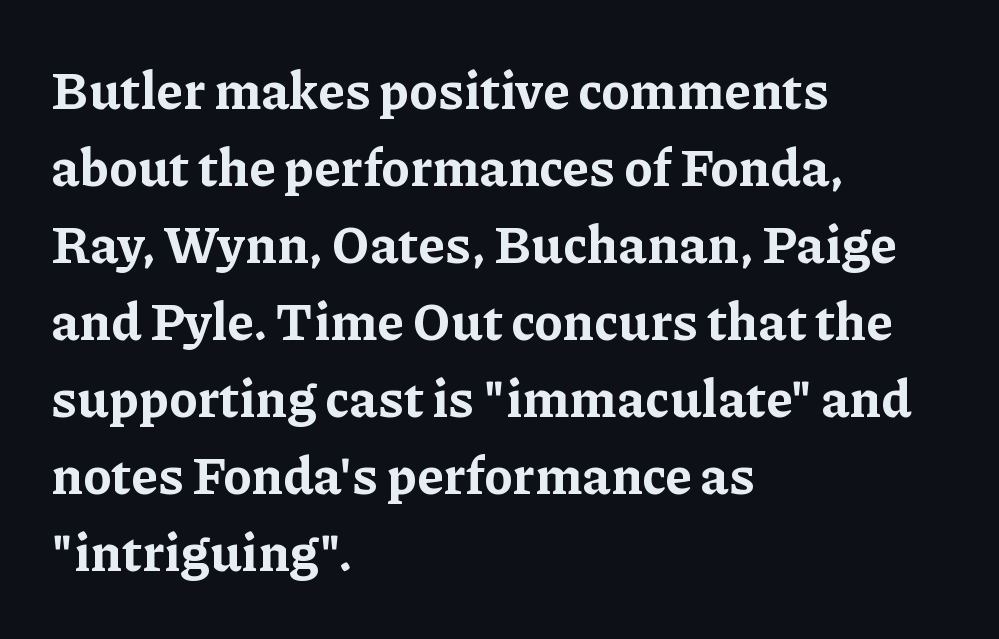
The image shows 52 px bold serif type, upright; set left-aligned, normal line spacing (1.48x), normal letter spacing, not underlined; low stroke contrast and a medium x-height.
